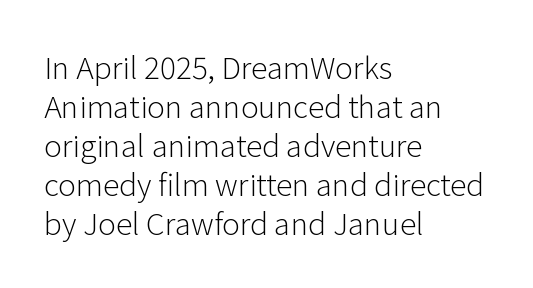
The image shows 30 px light sans-serif type, upright; set left-aligned, normal line spacing (1.3x), normal letter spacing, not underlined; low stroke contrast and a medium x-height.
